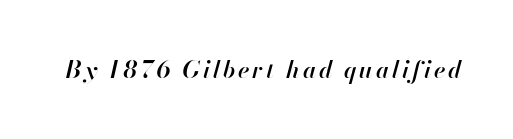
{"italic": "yes", "lean": "right", "slant_degrees": 13, "bold": "semi", "underline": "no", "glyph_px": 24}
